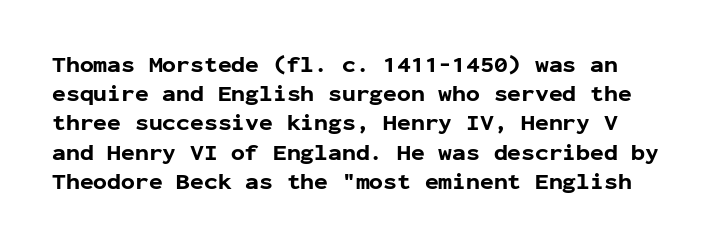
Q: Is the text bold? A: Yes.
Q: Is the text italic (slanted)? A: No, it is upright.
Q: Is the text underlined? A: No.
Q: Is the spacing between letters normal or unusually wide? A: Normal.
Q: Is the spacing between lines tight, normal or loose? A: Normal.
